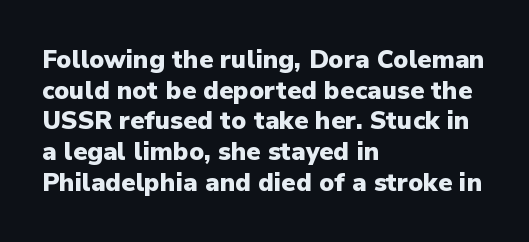
Q: Is the text bold? A: Yes.
Q: Is the text italic (slanted)? A: No, it is upright.
Q: Is the text underlined? A: No.
Q: How is the paragraph aligned? A: Left-aligned.
Q: Is the spacing between letters normal or unusually wide? A: Normal.
